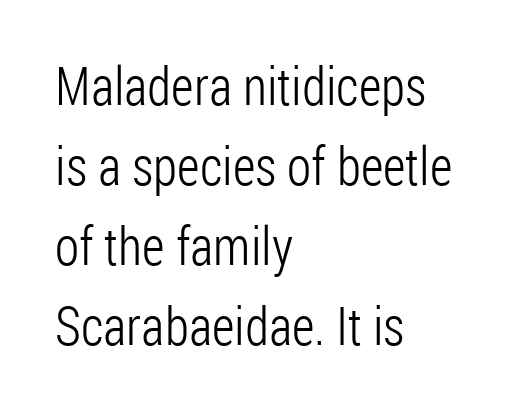
Q: Is the text bold? A: No.
Q: Is the text italic (slanted)? A: No, it is upright.
Q: Is the typeface a serif or a sans-serif typeface? A: Sans-serif.
Q: Is the text underlined? A: No.
Q: How is the paragraph aligned? A: Left-aligned.
Q: Is the spacing between letters normal or unusually wide? A: Normal.
Q: Is the spacing between lines tight, normal or loose? A: Normal.
Q: Width (condensed, normal, or wide)? A: Condensed.
Q: Stroke contrast? A: Low.
Q: x-height? A: Medium.
Q: Monospaced? A: No.
